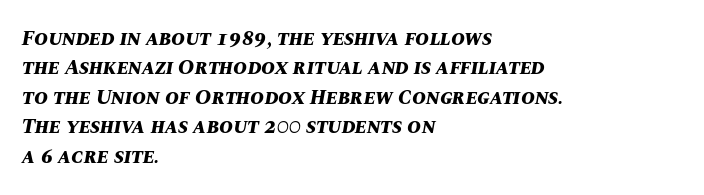
Vertical spacing — default. The words here are not underlined. The letterforms sit shoulder to shoulder at normal distance. These words are printed bold, with thick strokes throughout. Designer's note — italics engaged. A classic flush-left, rag-right setting is used for this passage.
